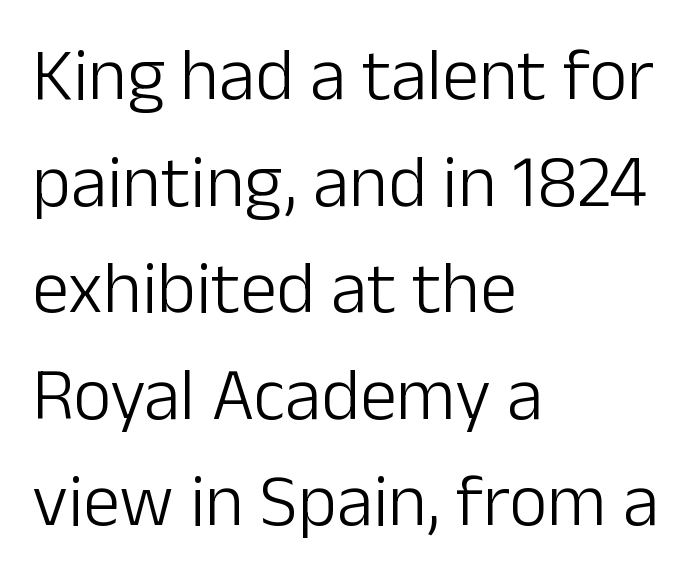
{"serif": "no", "italic": "no", "bold": "no", "weight": "light", "width": "normal", "stroke_contrast": "low", "x_height": "medium", "monospaced": "no", "underline": "no", "align": "left", "line_spacing": "normal", "line_spacing_ratio": 1.44, "letter_spacing": "normal", "letter_spacing_em": 0.0, "glyph_px": 74}
